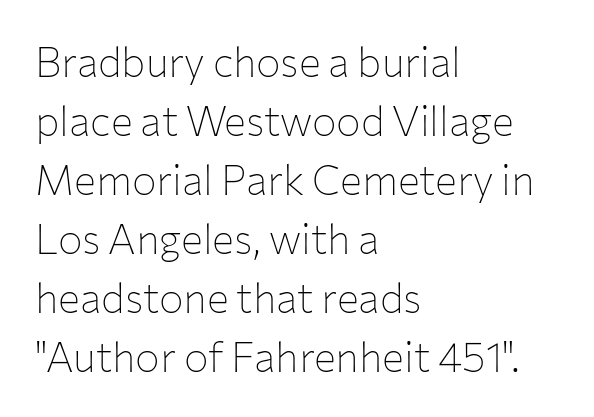
Q: Is the text bold? A: No.
Q: Is the text italic (slanted)? A: No, it is upright.
Q: Is the typeface a serif or a sans-serif typeface? A: Sans-serif.
Q: Is the text underlined? A: No.
Q: How is the paragraph aligned? A: Left-aligned.
Q: Is the spacing between letters normal or unusually wide? A: Normal.
Q: Is the spacing between lines tight, normal or loose? A: Normal.
Q: Width (condensed, normal, or wide)? A: Normal.
Q: Stroke contrast? A: Low.
Q: x-height? A: Medium.
Q: Monospaced? A: No.
